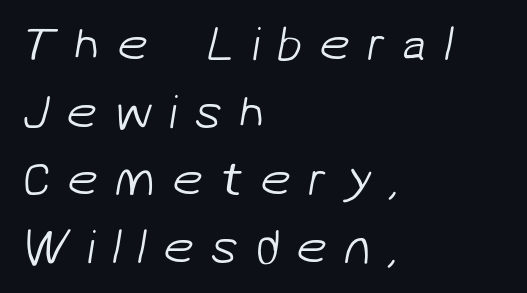
The image shows 49 px light sans-serif type; set left-aligned, normal line spacing (1.38x), unusually wide letter spacing (+0.34 em), not underlined; low stroke contrast and a medium x-height.
